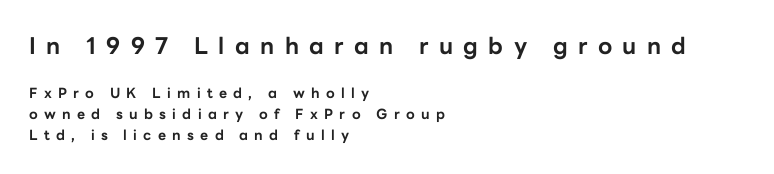
{"italic": "no", "bold": "yes", "underline": "no", "align": "left", "line_spacing": "normal", "line_spacing_ratio": 1.53, "letter_spacing": "wide", "letter_spacing_em": 0.45, "larger_block": "first", "size_ratio": 1.64, "glyph_px": 23}
